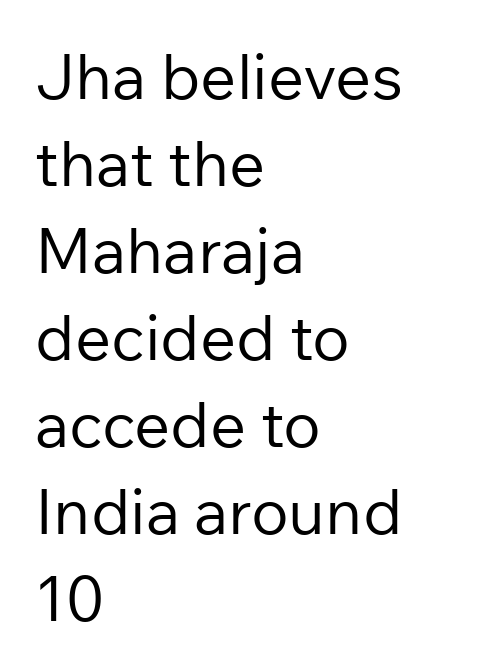
The image shows 63 px regular-weight sans-serif type, upright; set left-aligned, normal line spacing (1.38x), normal letter spacing, not underlined; low stroke contrast and a medium x-height.
